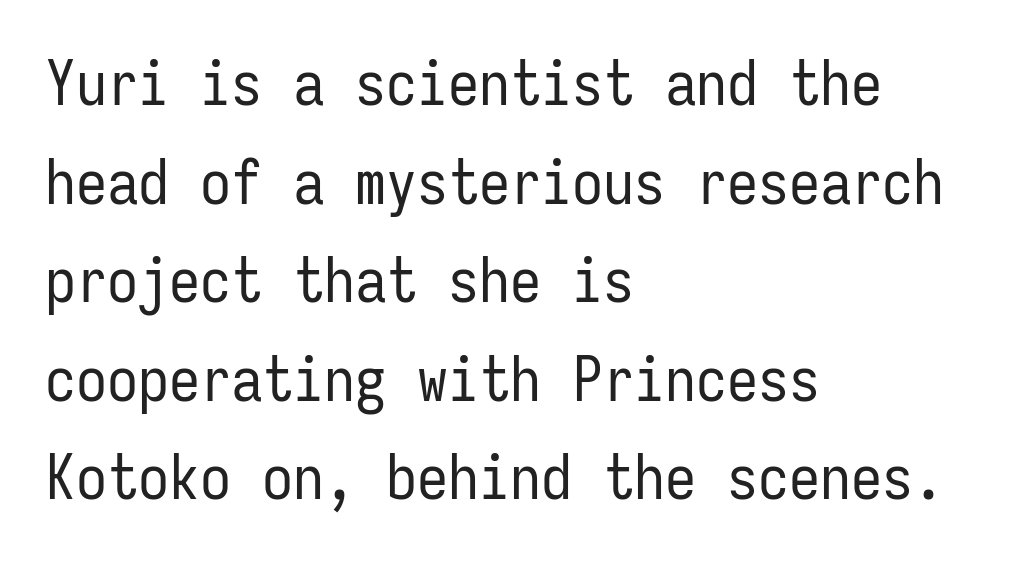
Stems here are at most as thick as an everyday book face. A sans-serif font was chosen for this passage. This is the regular roman posture of the typeface. Rows of type keep a routine distance in the vertical direction. Only glyphs here, with clear space below each row.
